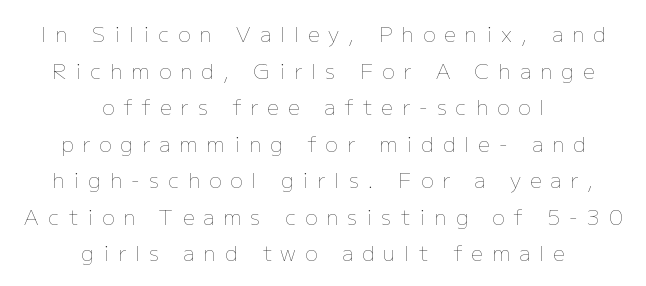
Stems and bowls with no extra thickness — not bold. Descenders are the only things crossing below the line. The type is letterspaced generously, with wide tracking. A student would call this center alignment; a typographer would say set centered.
